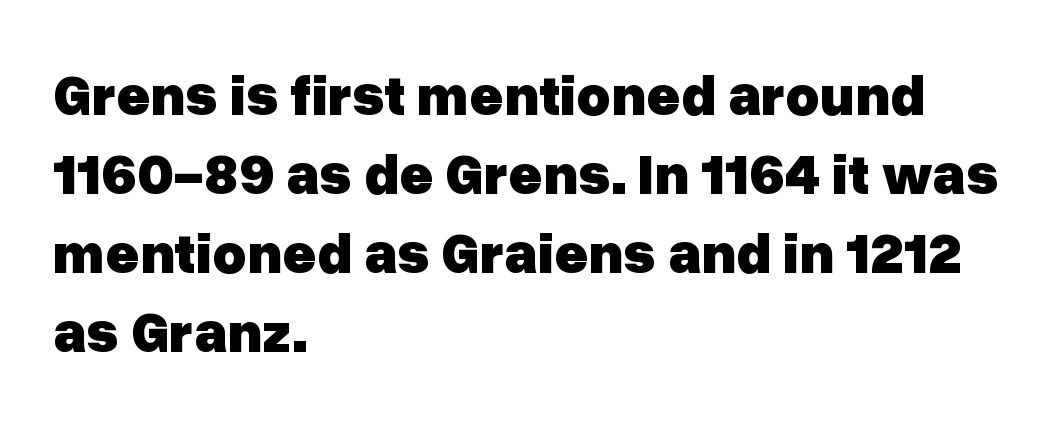
The image shows 58 px heavy sans-serif type, upright; set left-aligned, normal line spacing (1.36x), normal letter spacing, not underlined; low stroke contrast and a medium x-height.
